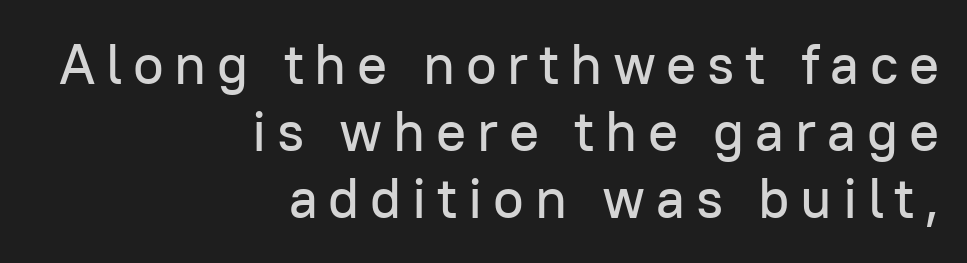
The image shows 56 px sans-serif type, upright; set right-aligned, line spacing 1.2x, not underlined; low stroke contrast and a medium x-height.
